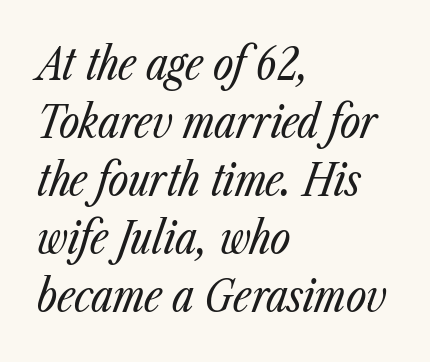
The image shows 44 px regular-weight, condensed type, italic (leaning right); set left-aligned, normal line spacing (1.32x), normal letter spacing, not underlined; low stroke contrast and a medium x-height.
